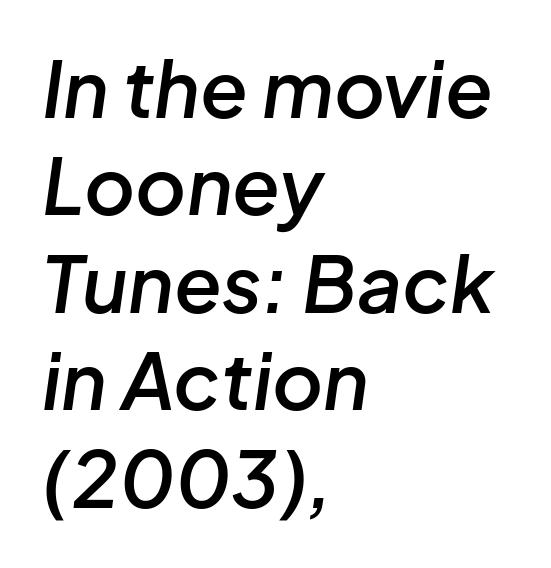
The image shows 78 px semibold type, italic (leaning right); set left-aligned, normal line spacing (1.25x), normal letter spacing, not underlined; low stroke contrast and a medium x-height.
